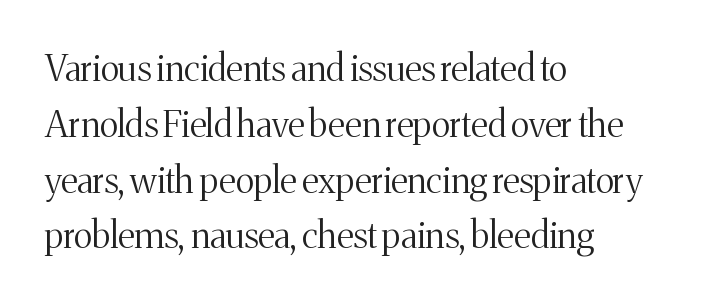
Heaviness? Minimal to ordinary, like unemphasized prose. The gap between lines stays unmarked. Tall strokes in this sample are plumb rather than angled. The line texture is even and compact thanks to regular tracking. Does the type have serifs? Yes, each stem ends in a small foot. A typesetter would call this proportional, since set widths differ per character.
